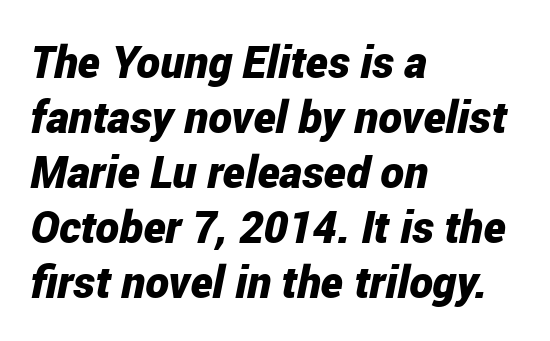
Nobody drew a line under any word here. The typography opts for an oblique posture over an upright one. Here the glyphs are tracked normally, forming tight word shapes. Summary of weight: heavy, a full bold. The compositor pushed each line to the left boundary. Character widths vary here, with narrow letters taking less room than wide ones.
